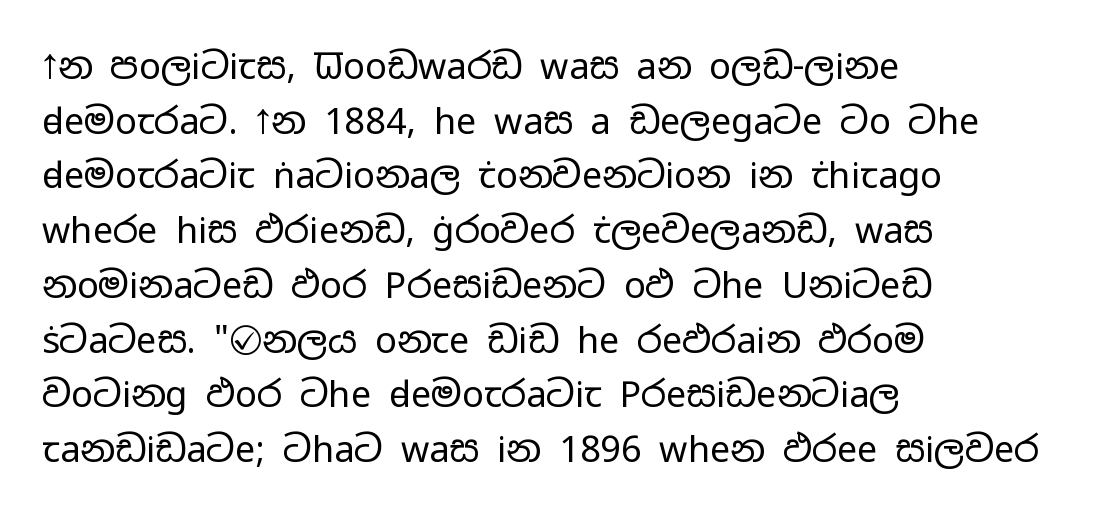
The image shows 36 px regular-weight, wide sans-serif type, upright; set left-aligned, normal line spacing (1.52x), normal letter spacing, not underlined; low stroke contrast and a medium x-height.
